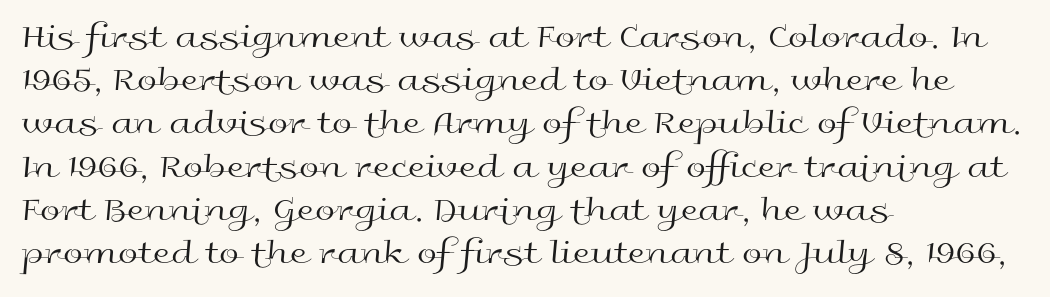
{"serif": "no", "italic": "no", "bold": "no", "weight": "regular", "width": "wide", "x_height": "medium", "monospaced": "no", "underline": "no", "align": "left", "line_spacing_ratio": 1.2, "letter_spacing": "normal", "letter_spacing_em": 0.0, "glyph_px": 36}
